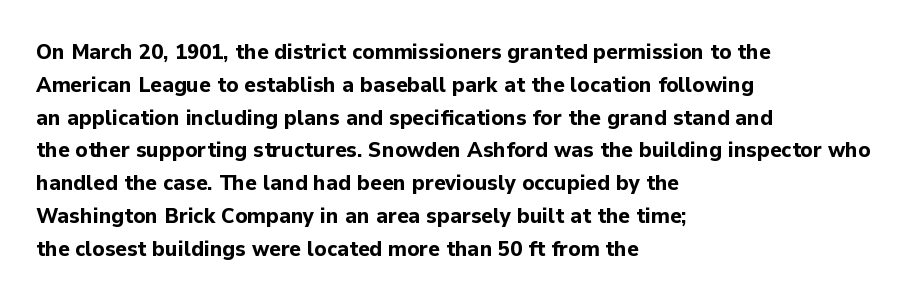
{"italic": "no", "bold": "yes", "underline": "no", "align": "left", "line_spacing": "normal", "line_spacing_ratio": 1.49, "letter_spacing": "normal", "letter_spacing_em": 0.0, "glyph_px": 22}
